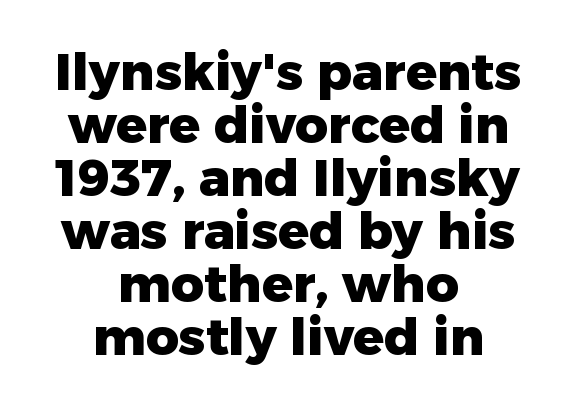
Between one letter and the next there's only the usual sliver of space. Every stem runs plumb, perpendicular to the baseline. The lines are quadded center. Line spacing here is tight.
